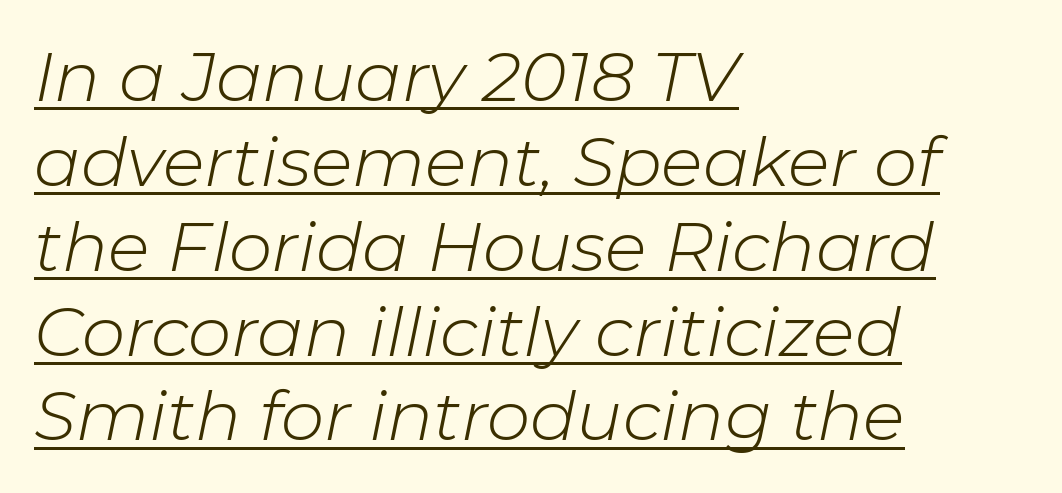
The image shows 69 px light type, italic (leaning right); set left-aligned, line spacing 1.23x, normal letter spacing, underlined; low stroke contrast and a medium x-height.
